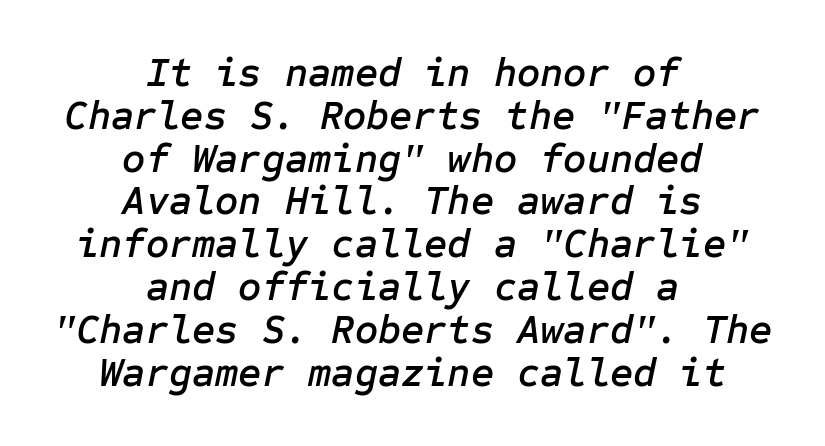
Q: Is the text italic (slanted)? A: Yes, it leans right by about 12 degrees.
Q: Is the text underlined? A: No.
Q: How is the paragraph aligned? A: Centered.
Q: Is the spacing between letters normal or unusually wide? A: Normal.
Q: Is the spacing between lines tight, normal or loose? A: Tight.
Q: Width (condensed, normal, or wide)? A: Normal.
Q: Stroke contrast? A: Low.
Q: x-height? A: Medium.
